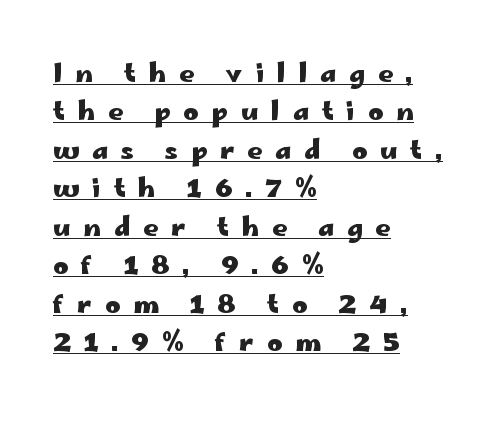
The image shows 26 px bold type, upright; set left-aligned, normal line spacing (1.48x), unusually wide letter spacing (+0.49 em), underlined.
